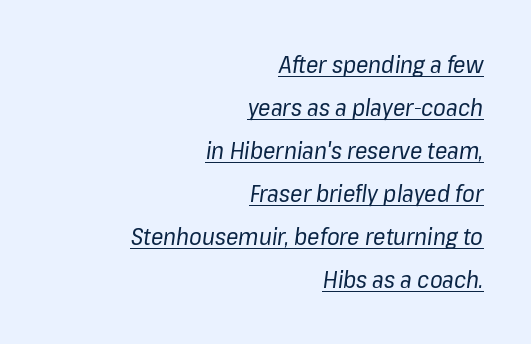
The image shows 23 px text type, italic (leaning right); set right-aligned, line spacing 1.87x, normal letter spacing, underlined.
